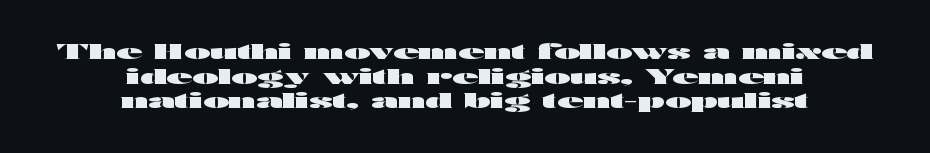
{"italic": "no", "bold": "yes", "underline": "no", "align": "center", "line_spacing_ratio": 1.17, "letter_spacing": "normal", "letter_spacing_em": 0.0, "glyph_px": 21}
